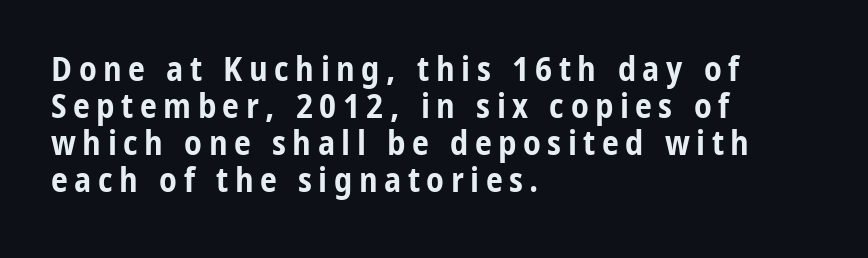
Q: Is the text bold? A: Yes.
Q: Is the text italic (slanted)? A: No, it is upright.
Q: Is the typeface a serif or a sans-serif typeface? A: Sans-serif.
Q: Is the text underlined? A: No.
Q: How is the paragraph aligned? A: Left-aligned.
Q: Is the spacing between lines tight, normal or loose? A: Tight.
Q: Width (condensed, normal, or wide)? A: Condensed.
Q: Stroke contrast? A: Low.
Q: x-height? A: Medium.
Q: Monospaced? A: No.
